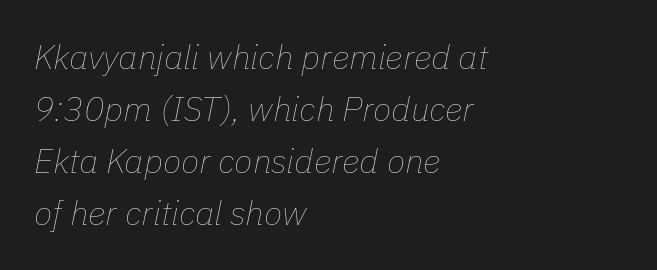
The image shows 34 px thin type, italic (leaning right); set left-aligned, normal line spacing (1.53x), normal letter spacing, not underlined; low stroke contrast and a medium x-height.
